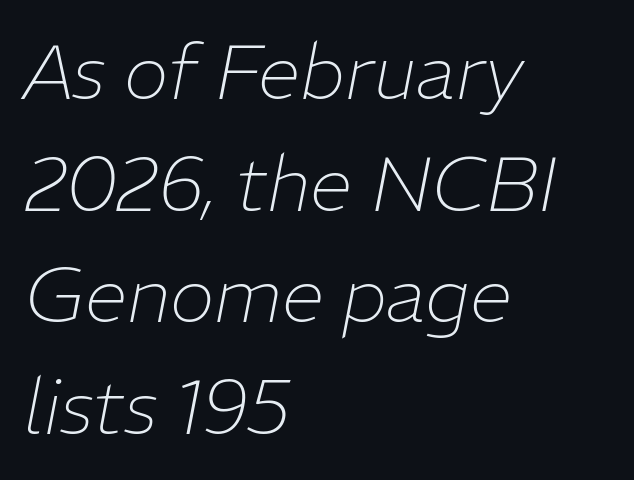
The rendering keeps characters at their native spacing. Just letters on the line, the space beneath them empty. Character widths vary here, with narrow letters taking less room than wide ones. Summary of weight: not heavy and not bold. Observe the lean: these are italic letterforms.
